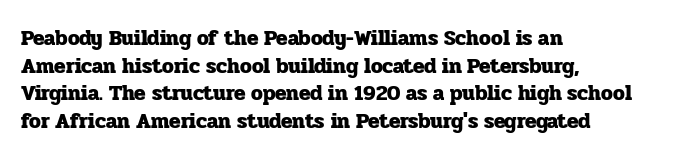
Q: Is the text bold? A: Yes.
Q: Is the text italic (slanted)? A: No, it is upright.
Q: Is the text underlined? A: No.
Q: How is the paragraph aligned? A: Left-aligned.
Q: Is the spacing between letters normal or unusually wide? A: Normal.
Q: Is the spacing between lines tight, normal or loose? A: Normal.
